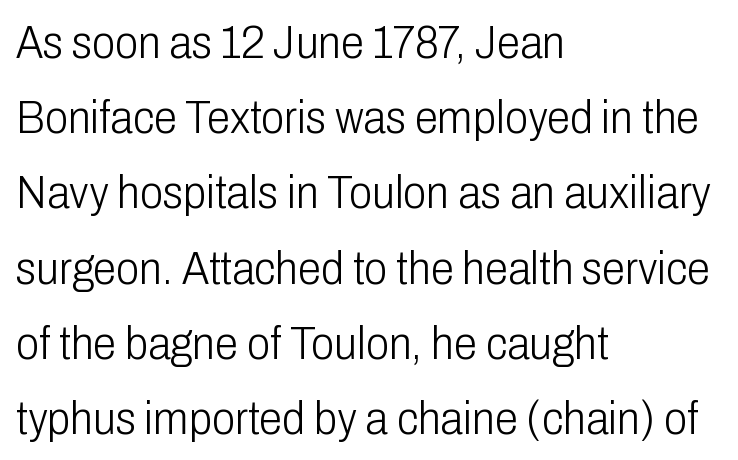
{"serif": "no", "italic": "no", "bold": "no", "weight": "light", "width": "condensed", "stroke_contrast": "low", "x_height": "medium", "monospaced": "no", "underline": "no", "align": "left", "line_spacing": "normal", "line_spacing_ratio": 1.6, "letter_spacing": "normal", "letter_spacing_em": 0.0, "glyph_px": 47}
